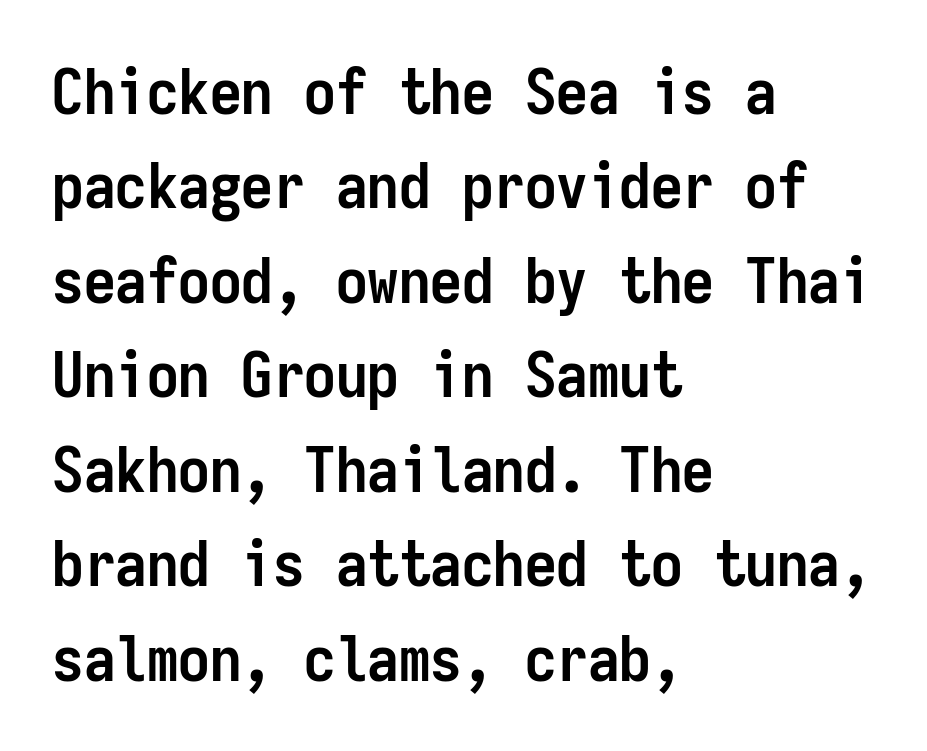
The image shows 63 px semibold, condensed sans-serif type, upright, monospaced; set left-aligned, normal line spacing (1.5x), normal letter spacing, not underlined; low stroke contrast and a medium x-height.
